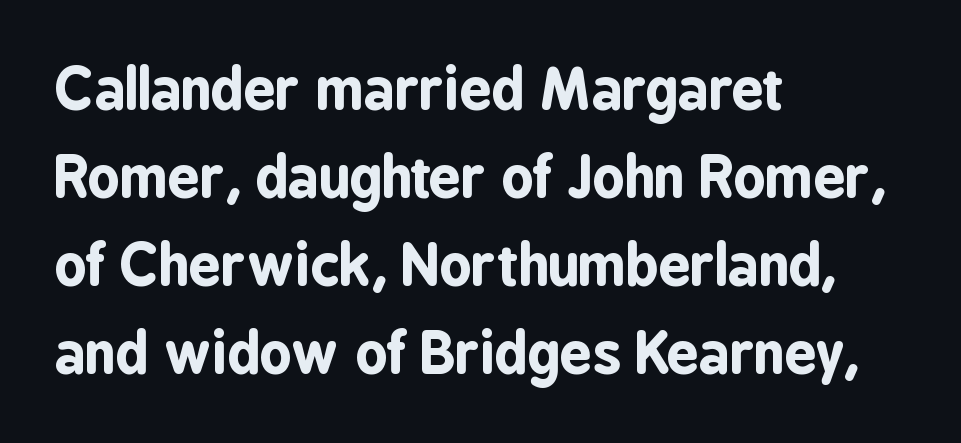
{"serif": "no", "italic": "no", "bold": "yes", "weight": "bold", "width": "condensed", "stroke_contrast": "low", "x_height": "medium", "monospaced": "no", "underline": "no", "align": "left", "line_spacing": "normal", "line_spacing_ratio": 1.57, "letter_spacing": "normal", "letter_spacing_em": 0.0, "glyph_px": 56}
